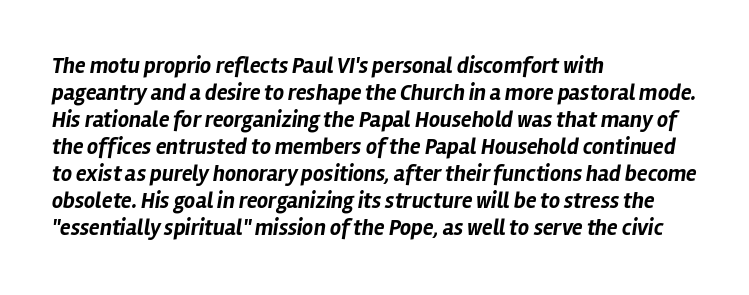
The image shows 22 px bold type, italic (leaning right); set left-aligned, line spacing 1.23x, normal letter spacing, not underlined.
